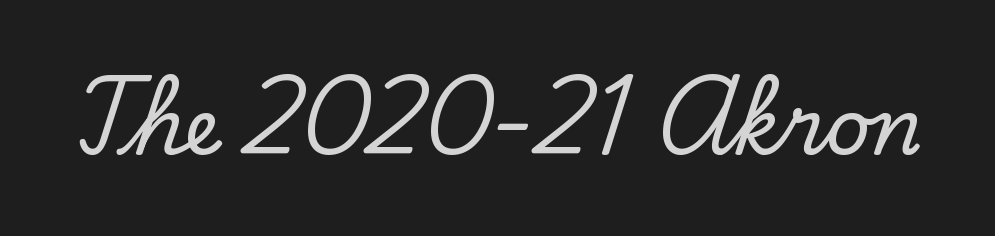
The image shows 78 px serif type; set normal letter spacing, not underlined; low stroke contrast and a small x-height.
